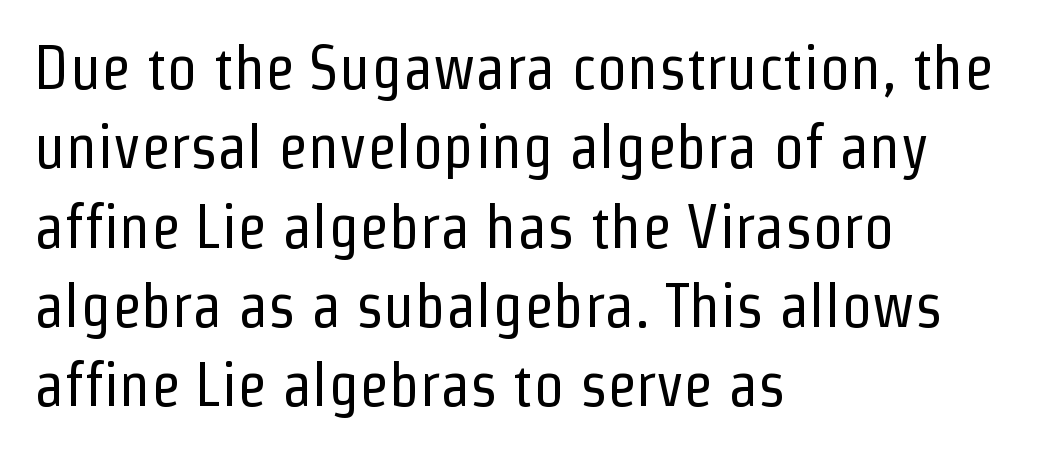
The compositor pushed each line to the left boundary. Descender tails drop into unmarked territory. The letters advance in unequal steps, a hallmark of proportional type. Line spacing here is normal. In terms of letterspacing, this is plain default setting.
